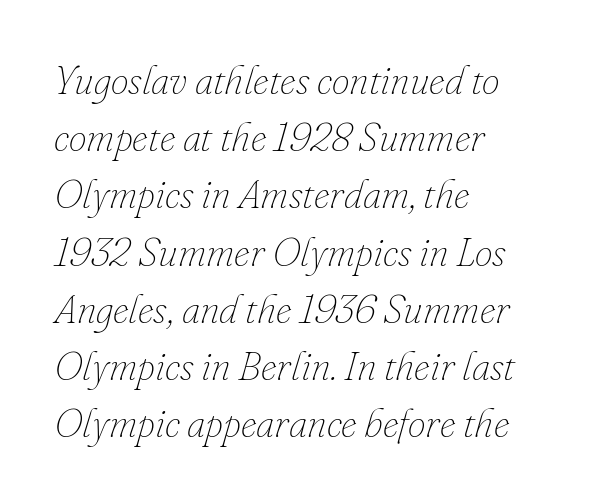
One glance says typical: line gaps are just what's usual. Stem width sits at or under what a default text font uses. Honestly, there is no underline to notice here at all. Here the glyphs are tracked normally, forming tight word shapes.
